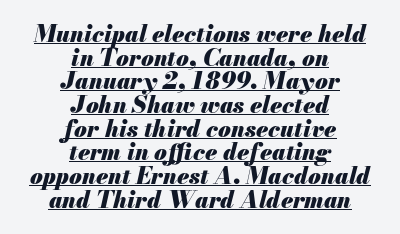
This sample carries an underscore along the baseline area. Honestly, the rows look squashed on top of each other. The lines in this sample share a center point and differ in where they start and stop. Tracking value appears to be zero — textbook default spacing. Slant detected: the letters are inclined.
